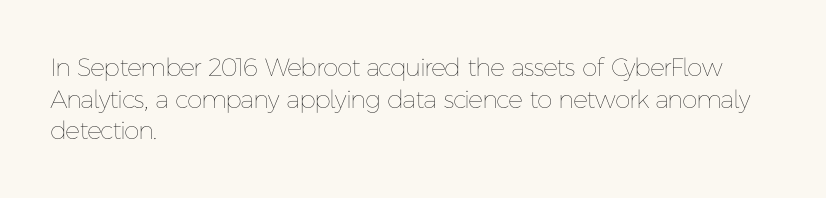
Q: Is the text bold? A: No.
Q: Is the text italic (slanted)? A: No, it is upright.
Q: Is the text underlined? A: No.
Q: How is the paragraph aligned? A: Left-aligned.
Q: Is the spacing between letters normal or unusually wide? A: Normal.
Q: Is the spacing between lines tight, normal or loose? A: Normal.
